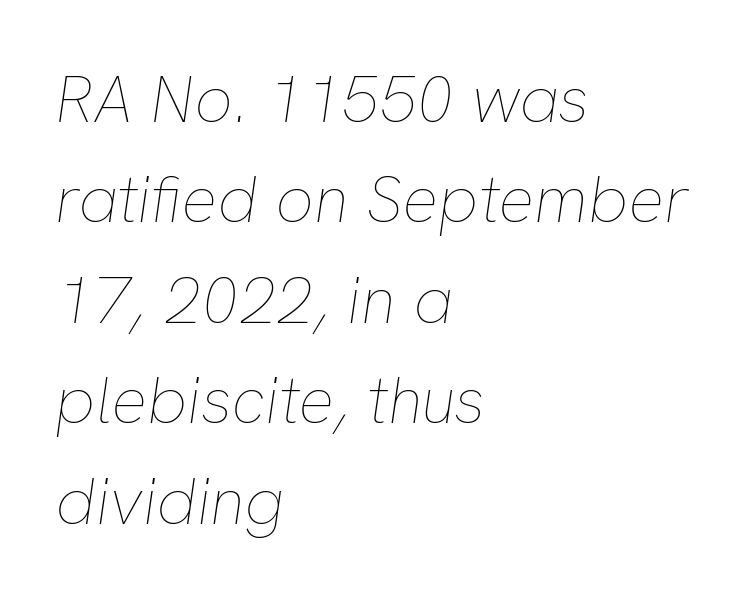
{"italic": "yes", "lean": "right", "slant_degrees": 8, "bold": "no", "weight": "thin", "width": "normal", "stroke_contrast": "low", "x_height": "medium", "monospaced": "no", "underline": "no", "align": "left", "line_spacing": "normal", "line_spacing_ratio": 1.5, "letter_spacing": "normal", "letter_spacing_em": 0.0, "glyph_px": 67}
